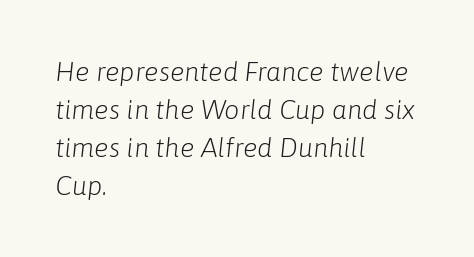
{"italic": "yes", "lean": "right", "slant_degrees": 6, "bold": "no", "underline": "no", "align": "left", "line_spacing": "normal", "line_spacing_ratio": 1.41, "letter_spacing": "normal", "letter_spacing_em": 0.0, "glyph_px": 27}
